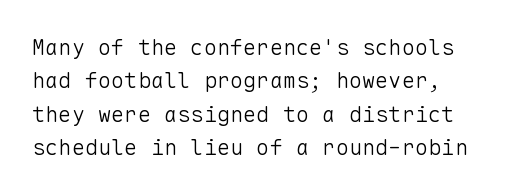
The image shows 22 px text type, upright; set left-aligned, normal line spacing (1.52x), normal letter spacing, not underlined.
